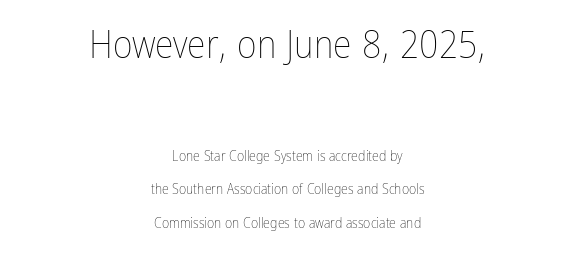
Q: Is the text bold? A: No.
Q: Is the text italic (slanted)? A: No, it is upright.
Q: Is the text underlined? A: No.
Q: How is the paragraph aligned? A: Centered.
Q: Is the spacing between letters normal or unusually wide? A: Normal.
Q: Is the spacing between lines tight, normal or loose? A: Loose.
Q: Which block of text is set in a larger size, the first (top) or the second (bottom)? A: The first (top) one.
Q: Width (condensed, normal, or wide)? A: Condensed.
Q: Stroke contrast? A: Low.
Q: x-height? A: Medium.
Q: Monospaced? A: No.
